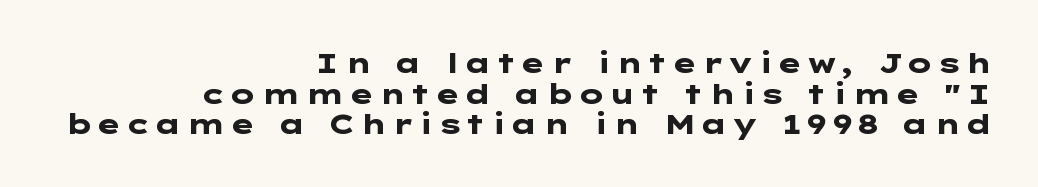
Q: Is the text bold? A: Yes.
Q: Is the text italic (slanted)? A: No, it is upright.
Q: Is the typeface a serif or a sans-serif typeface? A: Sans-serif.
Q: Is the text underlined? A: No.
Q: How is the paragraph aligned? A: Right-aligned.
Q: Is the spacing between lines tight, normal or loose? A: Tight.
Q: Width (condensed, normal, or wide)? A: Wide.
Q: Stroke contrast? A: Low.
Q: x-height? A: Medium.
